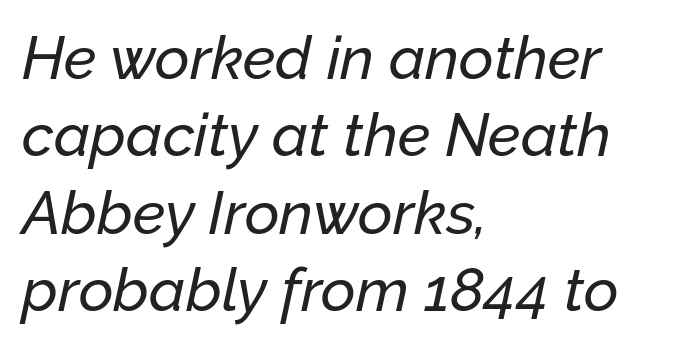
Regular leading. Do the characters align in a grid? No, the font is proportional. There is no visible air inserted between adjacent glyphs. Is the type slanted? Yes — the strokes lean at a clear angle.
